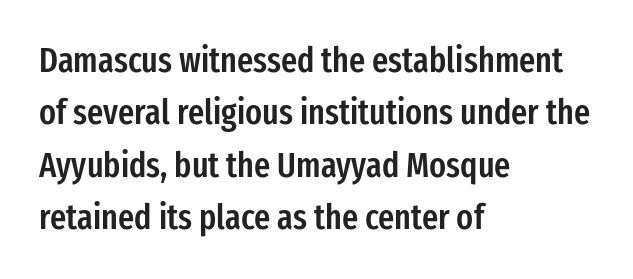
The image shows 35 px semibold, condensed sans-serif type, upright; set left-aligned, normal line spacing (1.5x), normal letter spacing, not underlined; low stroke contrast and a medium x-height.
